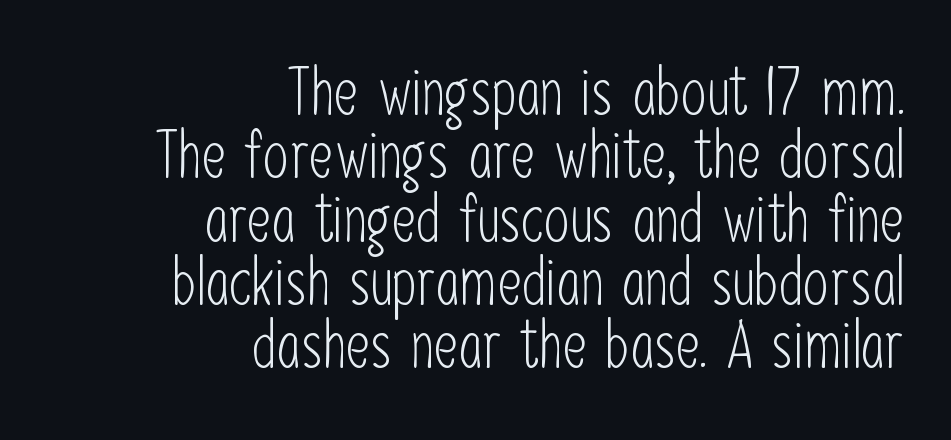
Does the type have serifs? No, each stem ends abruptly. The passage shown stacks its lines with hardly any gap. A light-to-regular cut is what we see here. The rendering uses natural spacing where letterforms have individual widths.
